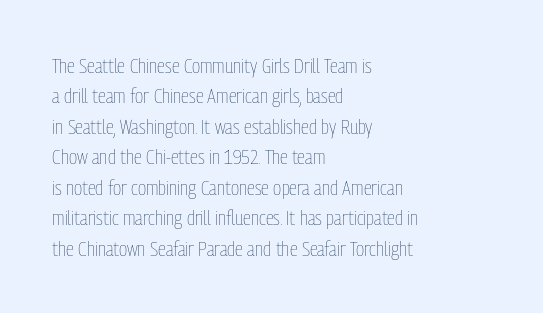
{"italic": "no", "bold": "no", "underline": "no", "align": "left", "line_spacing": "normal", "line_spacing_ratio": 1.45, "letter_spacing": "normal", "letter_spacing_em": 0.0, "glyph_px": 21}
